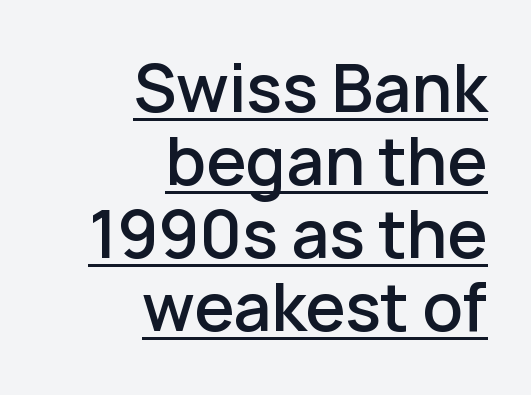
The image shows 64 px semibold sans-serif type, upright; set right-aligned, tight line spacing (1.14x), normal letter spacing, underlined; low stroke contrast and a medium x-height.
